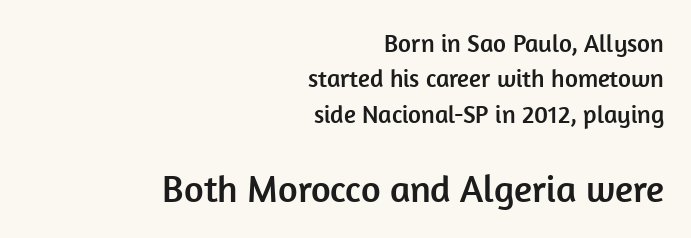
Size contrast runs from small at the top to large at the bottom. The space beneath each line is pristine and unruled. The rendering uses a moderate line-height, typical for paragraphs. Note the varied advance widths — an 'i' is clearly narrower than an 'm'.
